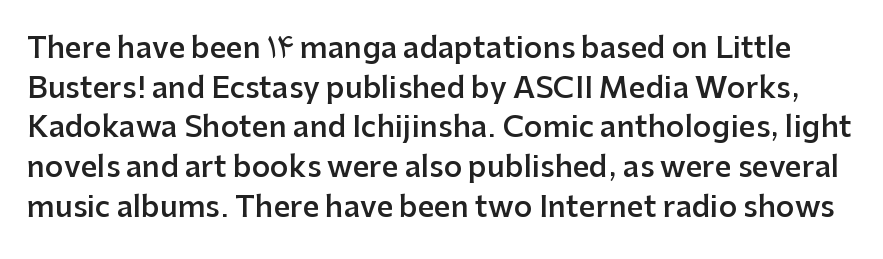
{"serif": "no", "italic": "no", "bold": "semi", "weight": "semibold", "width": "normal", "stroke_contrast": "low", "x_height": "medium", "monospaced": "no", "underline": "no", "line_spacing": "normal", "line_spacing_ratio": 1.37, "letter_spacing": "normal", "letter_spacing_em": 0.0, "glyph_px": 29}
